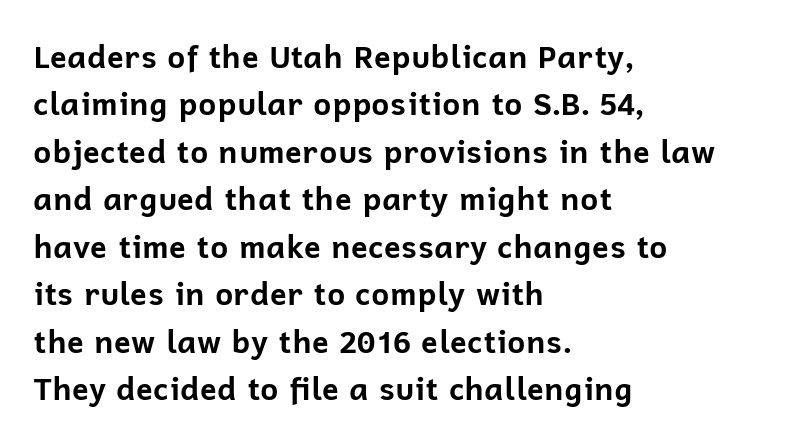
Q: Is the text bold? A: Yes.
Q: Is the text italic (slanted)? A: No, it is upright.
Q: Is the typeface a serif or a sans-serif typeface? A: Sans-serif.
Q: Is the text underlined? A: No.
Q: How is the paragraph aligned? A: Left-aligned.
Q: Is the spacing between letters normal or unusually wide? A: Normal.
Q: Is the spacing between lines tight, normal or loose? A: Normal.
Q: Width (condensed, normal, or wide)? A: Normal.
Q: Stroke contrast? A: Low.
Q: x-height? A: Medium.
Q: Monospaced? A: No.
